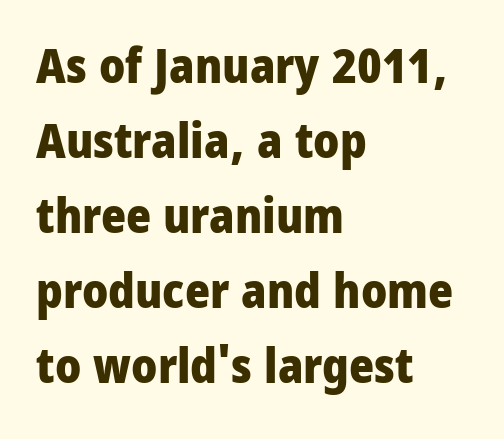
Q: Is the text bold? A: Yes.
Q: Is the text italic (slanted)? A: No, it is upright.
Q: Is the typeface a serif or a sans-serif typeface? A: Sans-serif.
Q: Is the text underlined? A: No.
Q: How is the paragraph aligned? A: Left-aligned.
Q: Is the spacing between letters normal or unusually wide? A: Normal.
Q: Is the spacing between lines tight, normal or loose? A: Normal.
Q: Width (condensed, normal, or wide)? A: Condensed.
Q: Stroke contrast? A: Low.
Q: x-height? A: Large.
Q: Monospaced? A: No.
